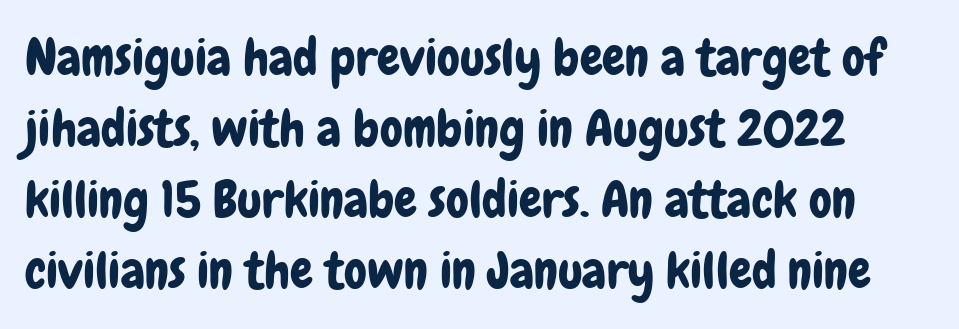
The image shows 51 px condensed sans-serif type, upright; set normal line spacing (1.39x), normal letter spacing, not underlined; low stroke contrast and a medium x-height.
